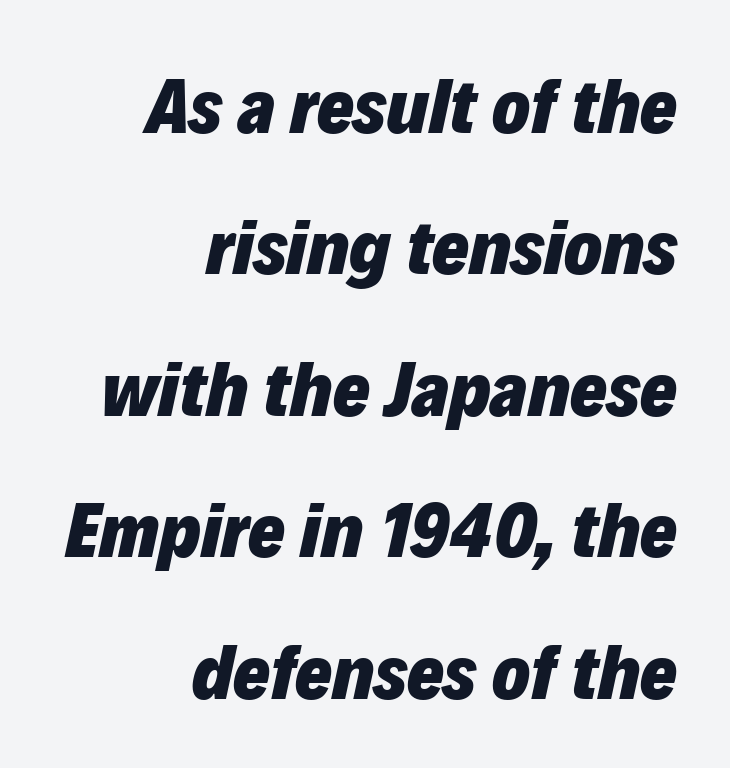
A dark, heavy texture on the line: the type is bold. The font's italic variant was chosen for this text. Observe the ordinary spacing: letters are neighbours, not strangers. Horizontally, the lines are justified to the trailing edge only.
